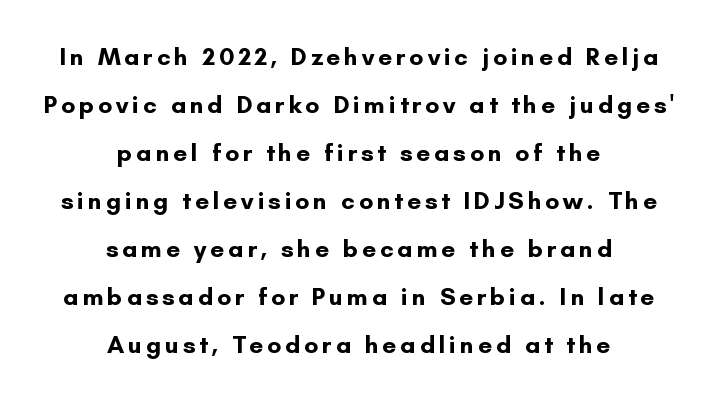
Q: Is the text bold? A: Yes.
Q: Is the text italic (slanted)? A: No, it is upright.
Q: Is the text underlined? A: No.
Q: How is the paragraph aligned? A: Centered.
Q: Is the spacing between lines tight, normal or loose? A: Loose.
